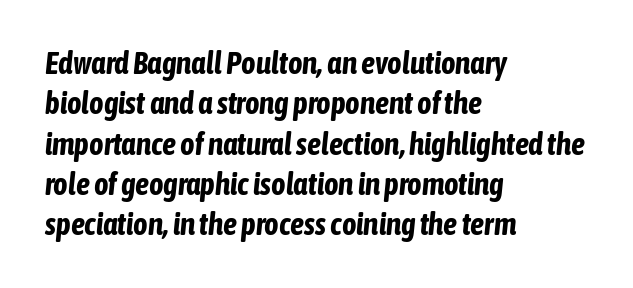
Underlining? Definitely not there. Typeset ragged right — the left edge is the straight one. What stands out about the letter spacing? Nothing — it is the standard amount. In terms of weight, the rendering is a true, heavy bold. Spacing verdict: proportional, widths tailored to each character. The rows are spaced the way most documents space them.
